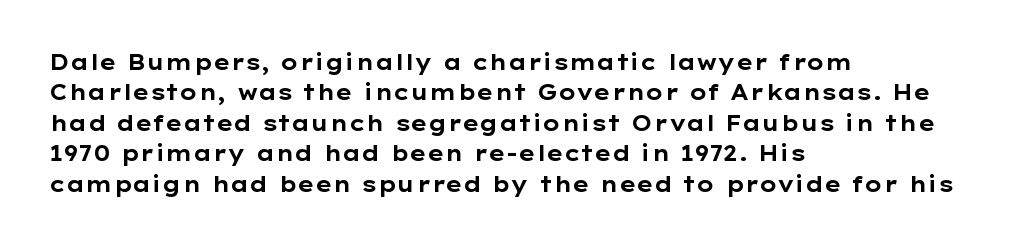
{"italic": "no", "bold": "yes", "underline": "no", "align": "left", "line_spacing": "normal", "line_spacing_ratio": 1.45, "letter_spacing": "normal", "letter_spacing_em": 0.0, "glyph_px": 21}
